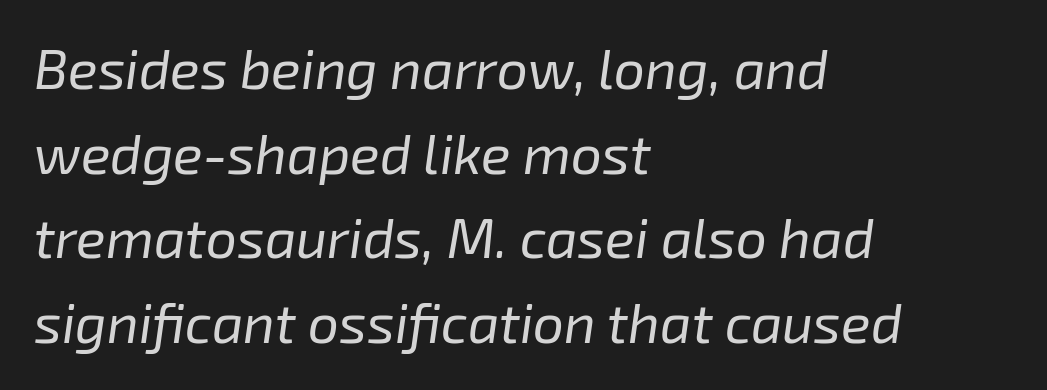
Q: Is the text bold? A: No.
Q: Is the text italic (slanted)? A: Yes, it leans right by about 8 degrees.
Q: Is the text underlined? A: No.
Q: How is the paragraph aligned? A: Left-aligned.
Q: Is the spacing between letters normal or unusually wide? A: Normal.
Q: Is the spacing between lines tight, normal or loose? A: Normal.
Q: Width (condensed, normal, or wide)? A: Normal.
Q: Stroke contrast? A: Low.
Q: x-height? A: Medium.
Q: Monospaced? A: No.
